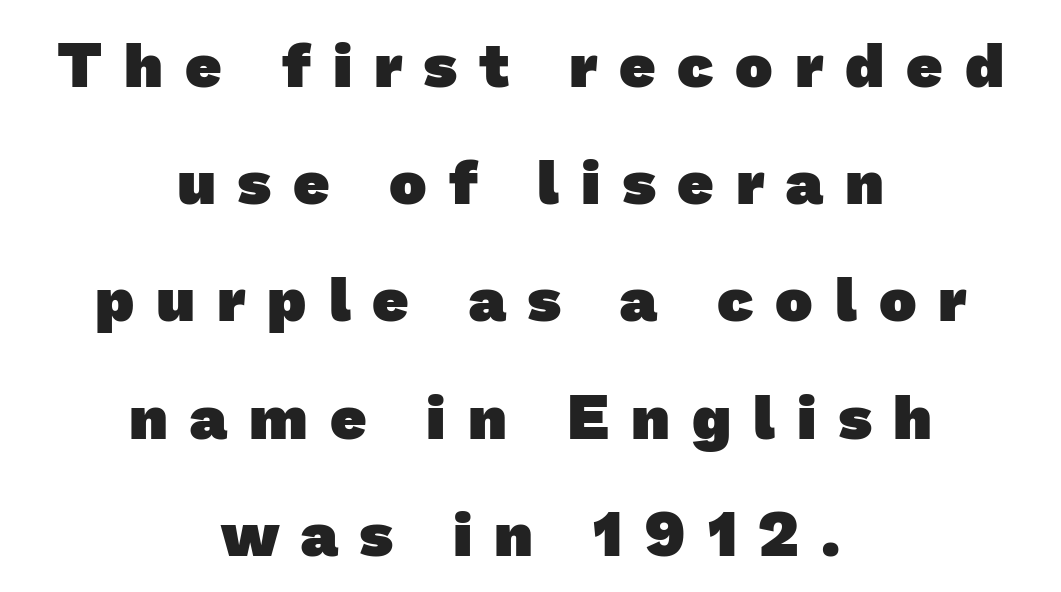
{"serif": "no", "bold": "yes", "weight": "heavy", "width": "normal", "stroke_contrast": "low", "x_height": "medium", "monospaced": "no", "underline": "no", "align": "center", "line_spacing_ratio": 1.86, "letter_spacing": "wide", "letter_spacing_em": 0.35, "glyph_px": 63}
